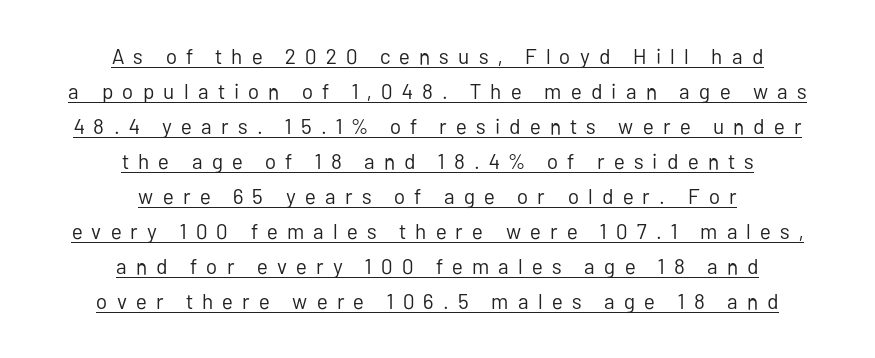
{"italic": "no", "bold": "no", "underline": "yes", "align": "center", "line_spacing": "normal", "line_spacing_ratio": 1.67, "letter_spacing": "wide", "letter_spacing_em": 0.44, "glyph_px": 21}
